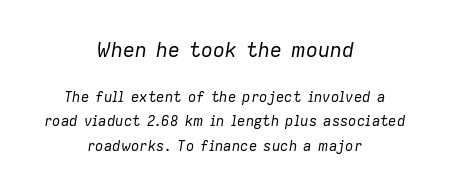
The image shows 20 px text type, italic (leaning right); set centered, line spacing 1.75x, normal letter spacing, not underlined; the first (top) block is 1.43x larger.
